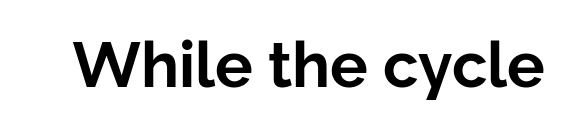
Q: Is the text bold? A: Yes.
Q: Is the text italic (slanted)? A: No, it is upright.
Q: Is the typeface a serif or a sans-serif typeface? A: Sans-serif.
Q: Is the text underlined? A: No.
Q: Is the spacing between letters normal or unusually wide? A: Normal.
Q: Width (condensed, normal, or wide)? A: Normal.
Q: Stroke contrast? A: Low.
Q: x-height? A: Medium.
Q: Monospaced? A: No.
